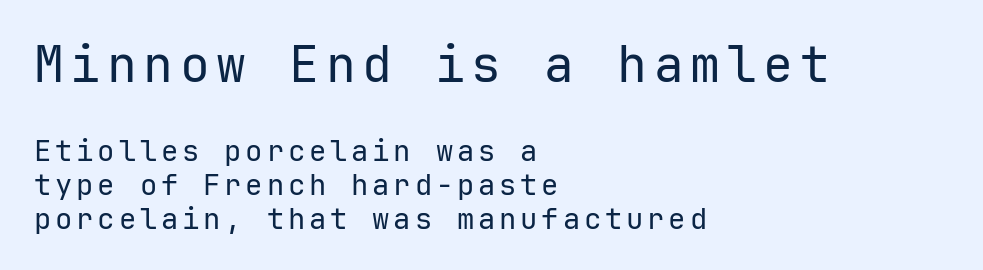
The image shows 50 px regular-weight sans-serif type, upright; set left-aligned, line spacing 1.18x, not underlined; the first (top) block is 1.72x larger; low stroke contrast and a medium x-height.
